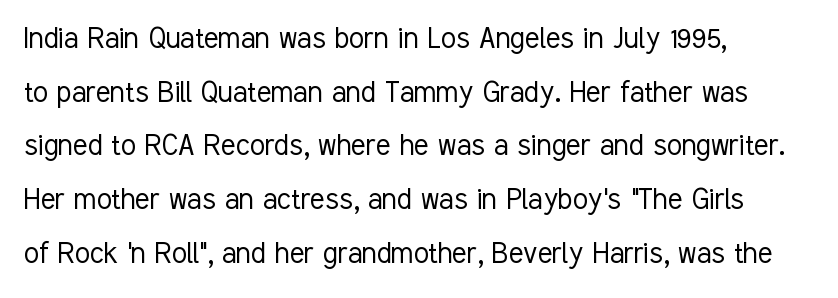
Q: Is the text bold? A: No.
Q: Is the text italic (slanted)? A: No, it is upright.
Q: Is the typeface a serif or a sans-serif typeface? A: Sans-serif.
Q: Is the text underlined? A: No.
Q: How is the paragraph aligned? A: Left-aligned.
Q: Is the spacing between letters normal or unusually wide? A: Normal.
Q: Is the spacing between lines tight, normal or loose? A: Normal.
Q: Width (condensed, normal, or wide)? A: Condensed.
Q: Stroke contrast? A: Low.
Q: x-height? A: Medium.
Q: Monospaced? A: No.
